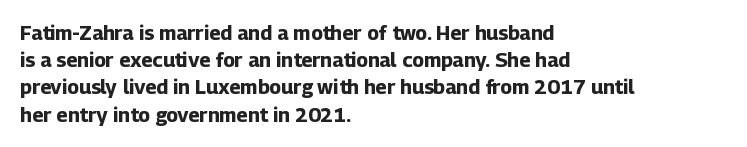
The image shows 20 px bold type, upright; set left-aligned, normal line spacing (1.36x), normal letter spacing, not underlined.
